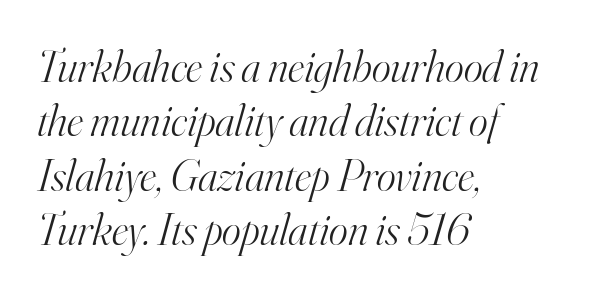
Q: Is the text bold? A: No.
Q: Is the text italic (slanted)? A: Yes, it leans right by about 16 degrees.
Q: Is the typeface a serif or a sans-serif typeface? A: Serif.
Q: Is the text underlined? A: No.
Q: How is the paragraph aligned? A: Left-aligned.
Q: Is the spacing between letters normal or unusually wide? A: Normal.
Q: Width (condensed, normal, or wide)? A: Normal.
Q: Stroke contrast? A: High.
Q: x-height? A: Small.
Q: Monospaced? A: No.
